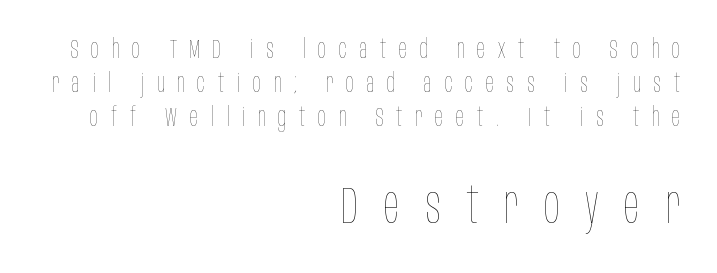
Bare-footed words on every line. Caption: multi-line text, flush right, ragged left. The type sits square on the baseline with zero lean. Students, note that the glyphs here are deliberately spaced far apart. The face used here is proportionally spaced, like ordinary book or web type. Honestly, the row spacing looks completely unremarkable.
